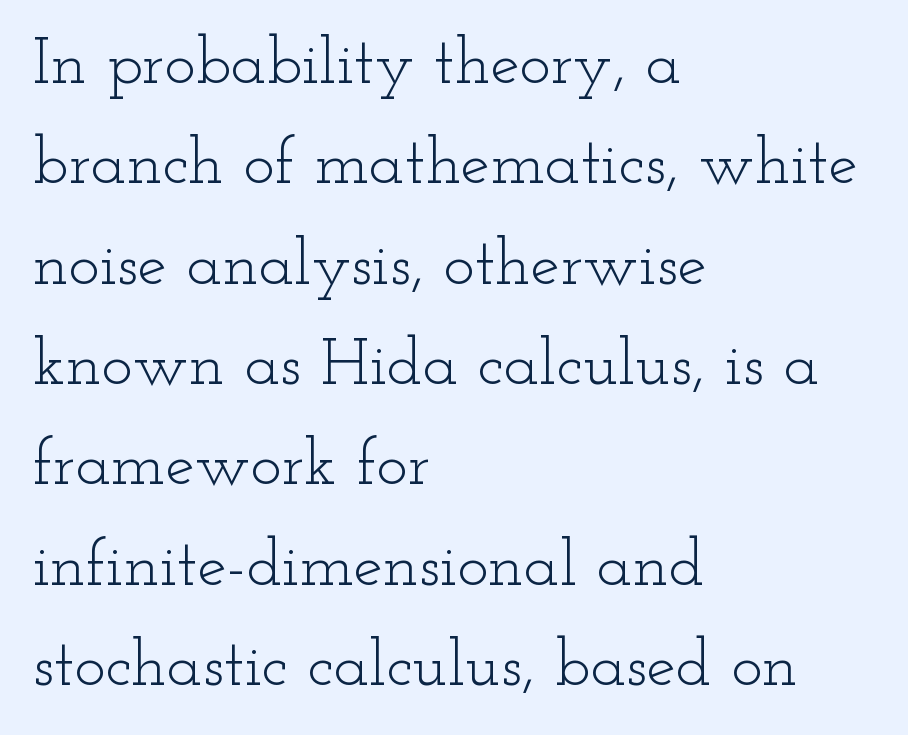
Q: Is the text bold? A: No.
Q: Is the text italic (slanted)? A: No, it is upright.
Q: Is the typeface a serif or a sans-serif typeface? A: Serif.
Q: Is the text underlined? A: No.
Q: How is the paragraph aligned? A: Left-aligned.
Q: Is the spacing between letters normal or unusually wide? A: Normal.
Q: Is the spacing between lines tight, normal or loose? A: Normal.
Q: Width (condensed, normal, or wide)? A: Wide.
Q: Stroke contrast? A: Low.
Q: x-height? A: Small.
Q: Monospaced? A: No.
